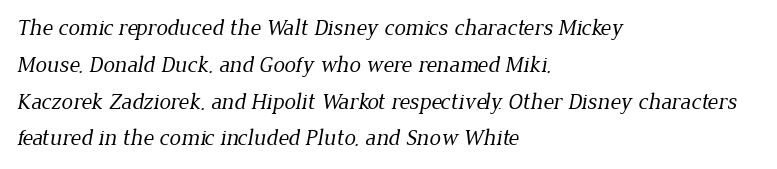
{"bold": "no", "underline": "no", "align": "left", "line_spacing": "normal", "line_spacing_ratio": 1.6, "letter_spacing": "normal", "letter_spacing_em": 0.0, "glyph_px": 23}
